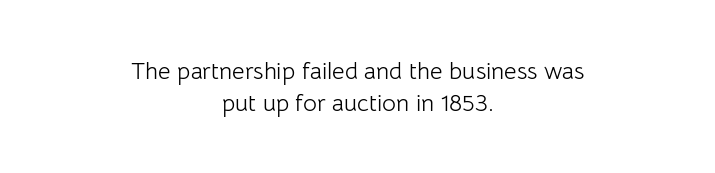
The horizontal fit of the characters is conventional and even. Posture: upright roman. The passage shown is not bold in any degree. The specimen omits any rule beneath the text block's lines. A typesetter would call this leading conventional body-copy spacing.
